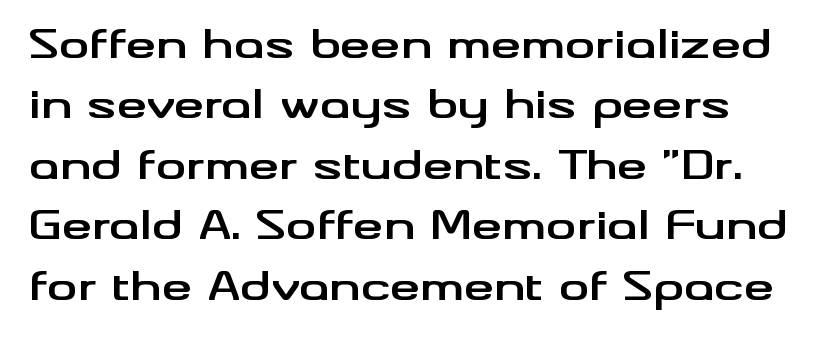
Typographically, this falls in the sans-serif category. Ascenders rise straight up at ninety degrees. Varying glyph widths throughout — classic text-font behaviour. The passage shown stacks its lines at a standard gap. Caption: bold face, heavy strokes. A clean baseline with only descenders dipping below it.
